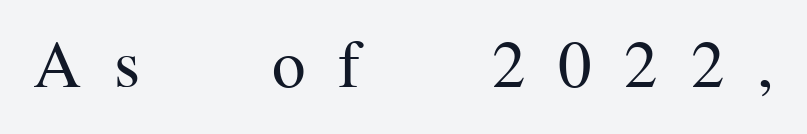
A typesetter would call this proportional, since set widths differ per character. This sample uses an upright cut, with every glyph sitting square on the baseline. Someone cranked the tracking dial way up on this one. The letters carry serifs — small finishing strokes at the ends of their stems.
